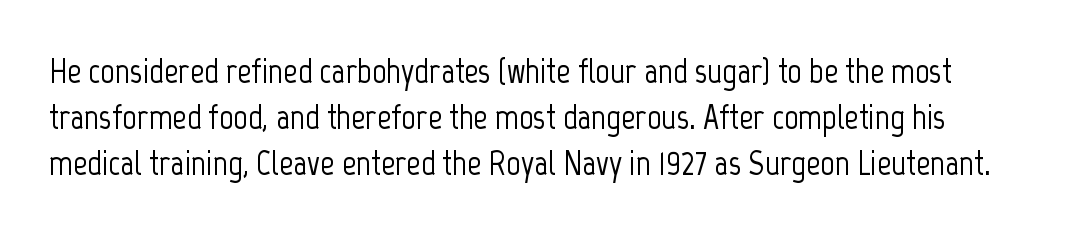
{"serif": "no", "italic": "no", "width": "condensed", "stroke_contrast": "low", "x_height": "medium", "monospaced": "no", "underline": "no", "line_spacing": "normal", "line_spacing_ratio": 1.32, "letter_spacing": "normal", "letter_spacing_em": 0.0, "glyph_px": 35}
